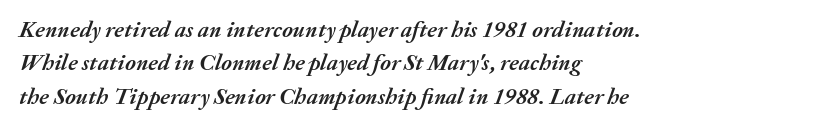
Q: Is the text bold? A: Yes.
Q: Is the text italic (slanted)? A: Yes, it leans right by about 20 degrees.
Q: Is the text underlined? A: No.
Q: How is the paragraph aligned? A: Left-aligned.
Q: Is the spacing between letters normal or unusually wide? A: Normal.
Q: Is the spacing between lines tight, normal or loose? A: Normal.
